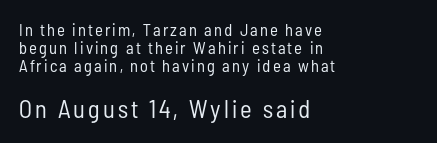
Has an underline been added? It has not. Every stem runs plumb, perpendicular to the baseline. The lines are quadded left. The vertical gap from one line to the next is small. The strokes carry an ordinary text weight at most.
